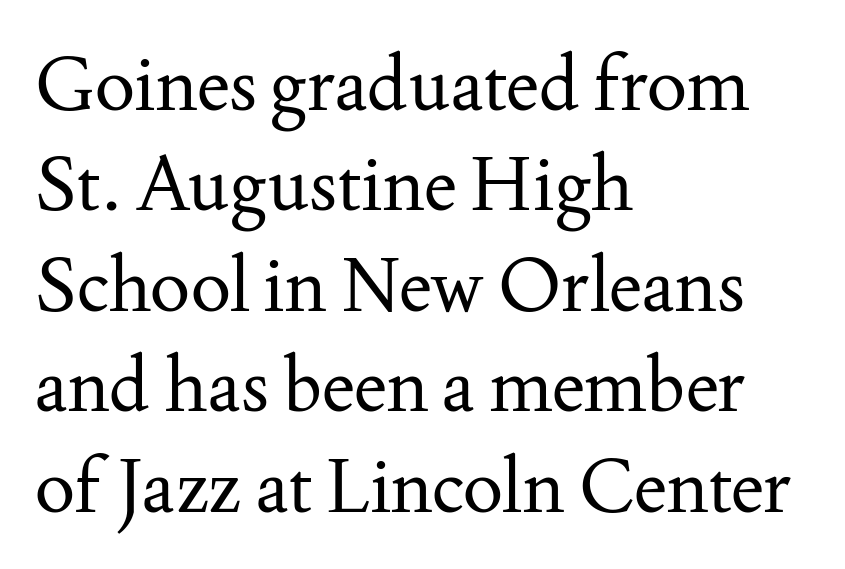
The image shows 75 px regular-weight serif type, upright; set left-aligned, normal line spacing (1.34x), normal letter spacing, not underlined; medium stroke contrast and a small x-height.
